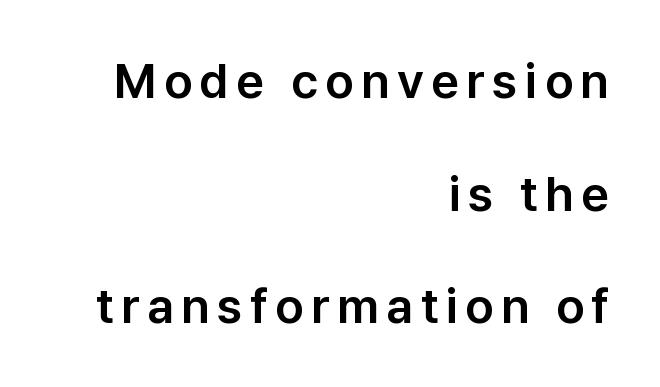
Q: Is the text italic (slanted)? A: No, it is upright.
Q: Is the typeface a serif or a sans-serif typeface? A: Sans-serif.
Q: Is the text underlined? A: No.
Q: How is the paragraph aligned? A: Right-aligned.
Q: Is the spacing between lines tight, normal or loose? A: Loose.
Q: Width (condensed, normal, or wide)? A: Normal.
Q: Stroke contrast? A: Low.
Q: x-height? A: Medium.
Q: Monospaced? A: No.
